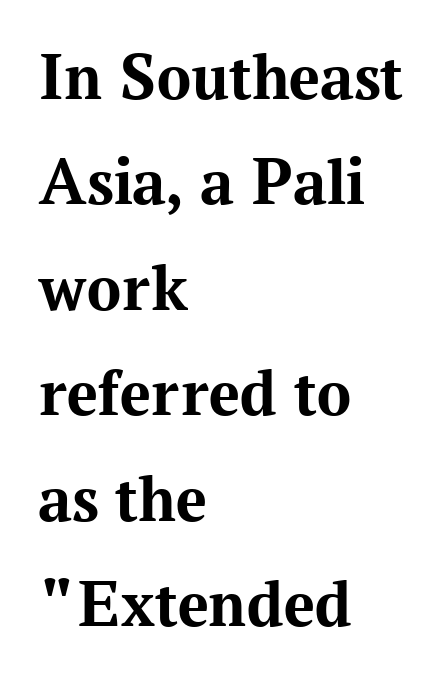
The lines are quadded left. Quick note: not italic, upright. Normally led — the rows are evenly, conventionally spaced. Here the designer chose a conventional face with non-uniform glyph widths. Stroke thickness is high; the sample reads as a true bold.
